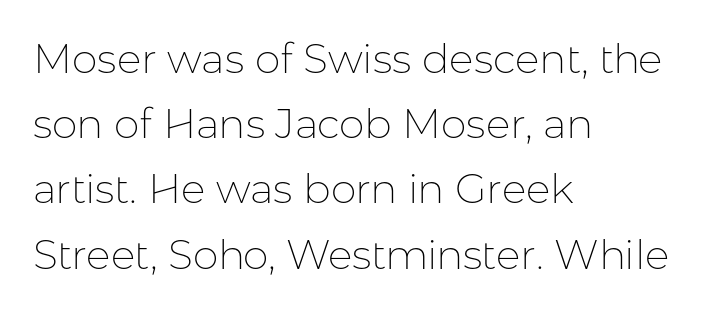
Is this a fixed-width face? No — the glyphs have proportional, varying widths. Does the leading feel generous? No, just average. The setting favours the left margin, as ordinary paragraphs usually do. The font sits on the lighter half of the weight spectrum, regular included. The gap between lines stays unmarked. Classification — sans serif.
